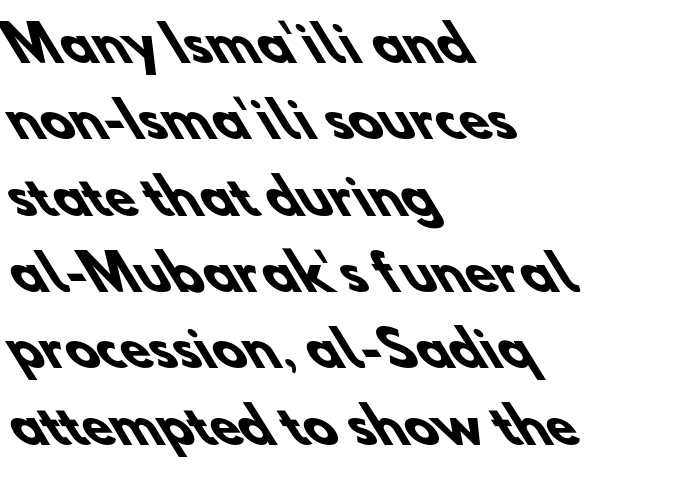
Check the space under the baseline: it is left empty. The face used here has the dense, thick strokes of a bold. A student would call this left alignment; a typographer would say flush left, rag right. A typesetter would call this leading conventional body-copy spacing. This is sans-serif lettering, the kind often seen on screens and signage. Looks like regular typesetting: each glyph gets only the width it needs.
